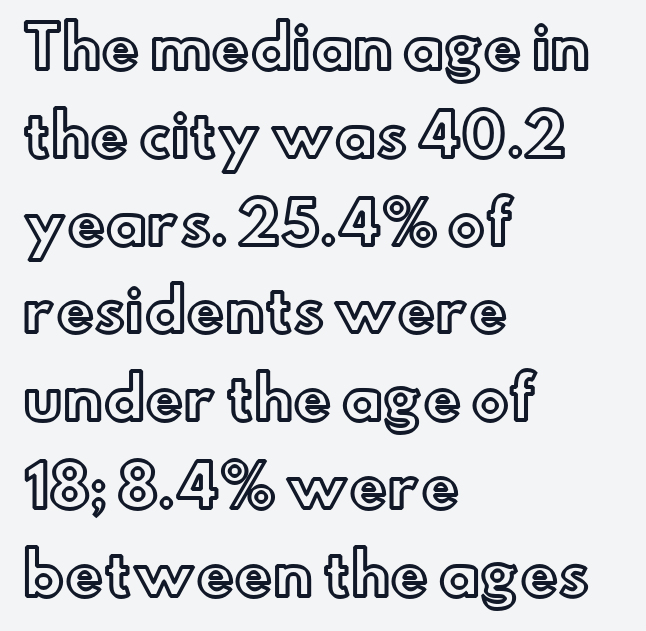
Posture: straight, roman, zero tilt. Think of a printed novel: that variable character pitch is what you see here. This rendering leaves character spacing at its baseline value. A bare baseline throughout the passage. Normally led — the rows are evenly, conventionally spaced. The paragraph shown leans on its left margin.
